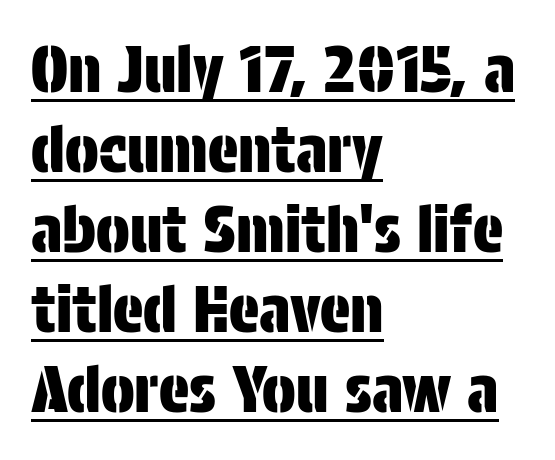
The image shows 63 px condensed sans-serif type, upright; set left-aligned, normal line spacing (1.27x), normal letter spacing, underlined; low stroke contrast and a large x-height.
